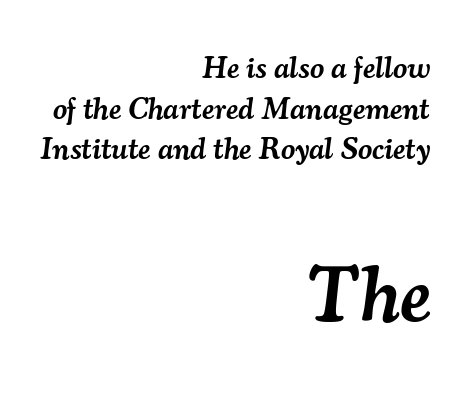
The image shows 78 px semibold serif type, italic (leaning right); set right-aligned, normal line spacing (1.31x), normal letter spacing, not underlined; the second (bottom) block is 2.52x larger; medium stroke contrast and a small x-height.
